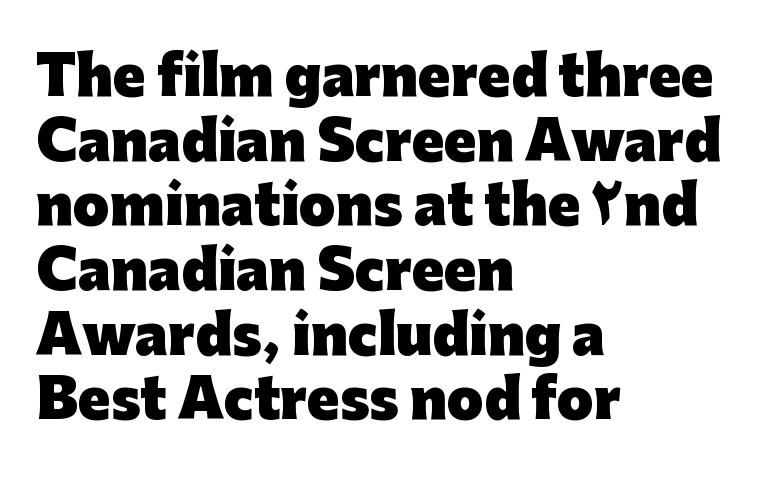
Q: Is the text bold? A: Yes.
Q: Is the text italic (slanted)? A: No, it is upright.
Q: Is the typeface a serif or a sans-serif typeface? A: Sans-serif.
Q: Is the text underlined? A: No.
Q: How is the paragraph aligned? A: Left-aligned.
Q: Is the spacing between letters normal or unusually wide? A: Normal.
Q: Width (condensed, normal, or wide)? A: Normal.
Q: Stroke contrast? A: Low.
Q: x-height? A: Medium.
Q: Monospaced? A: No.
